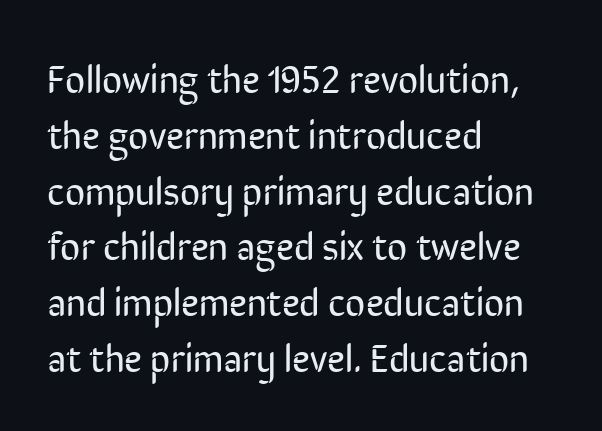
{"serif": "no", "italic": "no", "bold": "no", "weight": "regular", "width": "condensed", "stroke_contrast": "low", "x_height": "medium", "monospaced": "no", "underline": "no", "align": "left", "line_spacing": "normal", "line_spacing_ratio": 1.43, "letter_spacing": "normal", "letter_spacing_em": 0.0, "glyph_px": 39}
